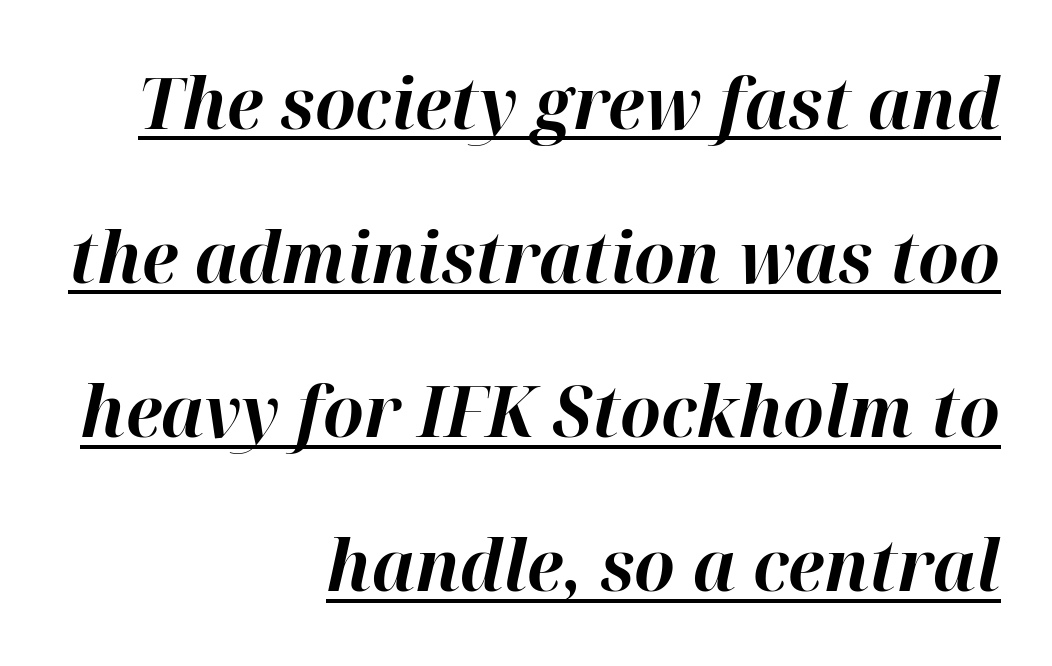
This sample has the flowing, uneven cadence of proportional lettering. One glance says open: line gaps are wider than usual. This sample is right-justified, so line beginnings fall wherever the words allow. You could call the tracking neutral — neither tight nor loose. Caption: bold face, heavy strokes.
